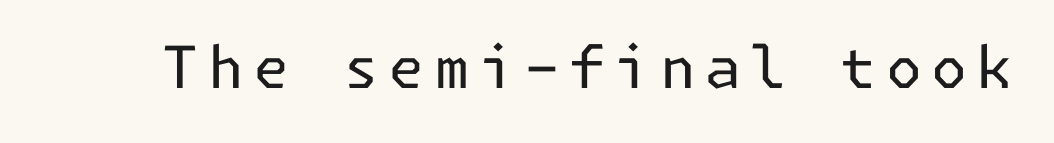
These lines were composed using upright roman letters. The words here are not underlined. Does the type have serifs? No, each stem ends abruptly. Each stroke keeps to a modest, everyday thickness or less.
